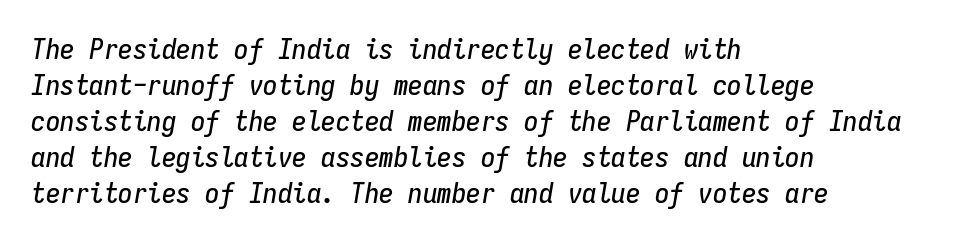
{"italic": "yes", "lean": "right", "slant_degrees": 9, "width": "condensed", "stroke_contrast": "low", "x_height": "medium", "monospaced": "yes", "underline": "no", "align": "left", "line_spacing_ratio": 1.24, "letter_spacing": "normal", "letter_spacing_em": 0.0, "glyph_px": 29}
